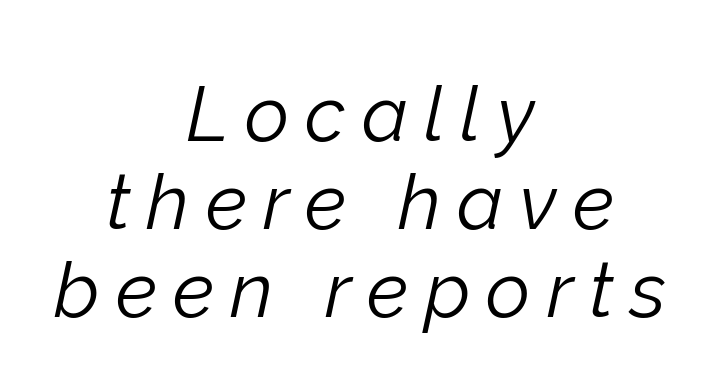
The image shows 77 px light type, italic (leaning right); set centered, tight line spacing (1.14x), unusually wide letter spacing (+0.21 em), not underlined; low stroke contrast and a medium x-height.
